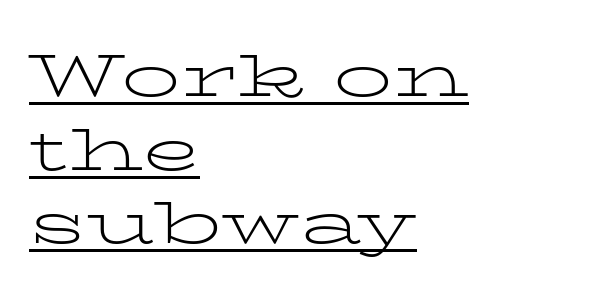
Upright lettering throughout. Letters have the restrained weight of plain body copy at most. This rendering employs a face with finishing strokes, i.e., a serif. A baseline rule has been typeset under these characters. This sample is left-justified, so line endings fall wherever the words run out. Each new line begins a customary step beneath the previous one.
